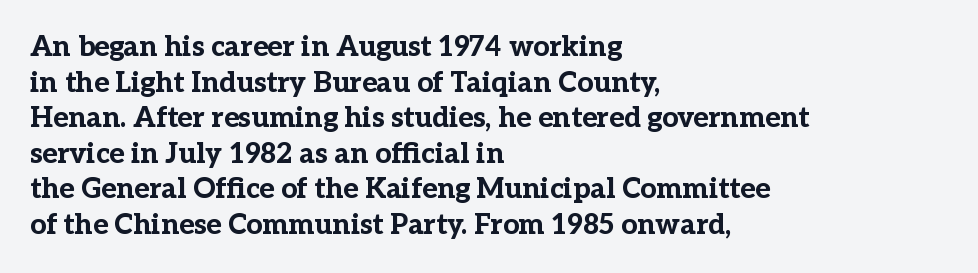
The image shows 28 px bold serif type, upright; set left-aligned, normal line spacing (1.27x), normal letter spacing, not underlined; low stroke contrast and a medium x-height.
